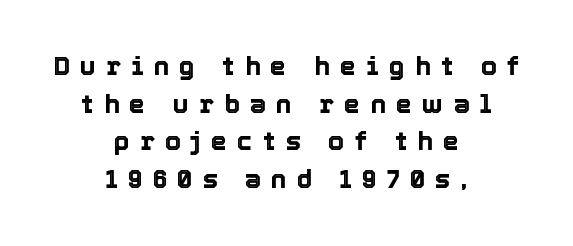
Letters rest on an invisible, unmarked baseline. The rendering positions every line midway between the sides. The space between consecutive lines is moderate. The axis of the letterforms is exactly vertical.
